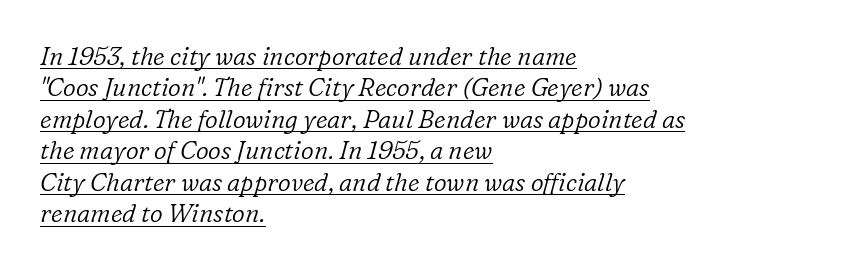
The tracking reads as untouched default to a designer's eye. The characters are drawn with everyday or finer stroke widths. Casual observation: everything's shoved over to the left. Rows of type keep a routine distance in the vertical direction.
